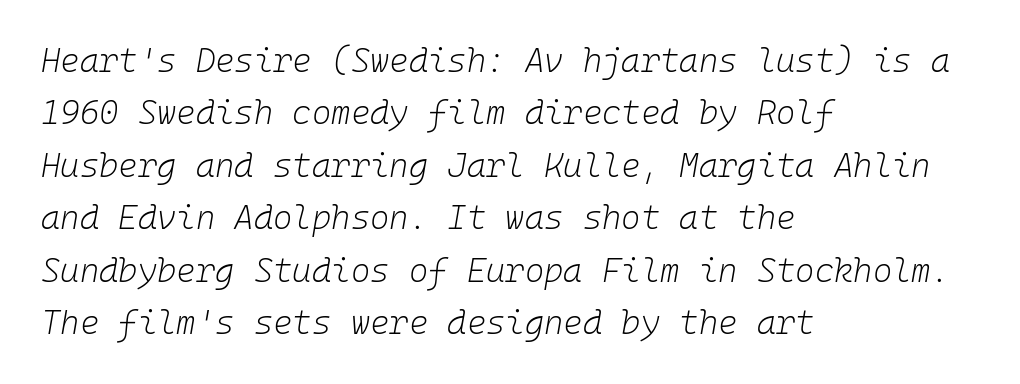
{"italic": "yes", "lean": "right", "slant_degrees": 10, "bold": "no", "weight": "light", "width": "normal", "stroke_contrast": "low", "x_height": "medium", "monospaced": "yes", "underline": "no", "align": "left", "line_spacing": "normal", "line_spacing_ratio": 1.59, "letter_spacing": "normal", "letter_spacing_em": 0.0, "glyph_px": 33}
